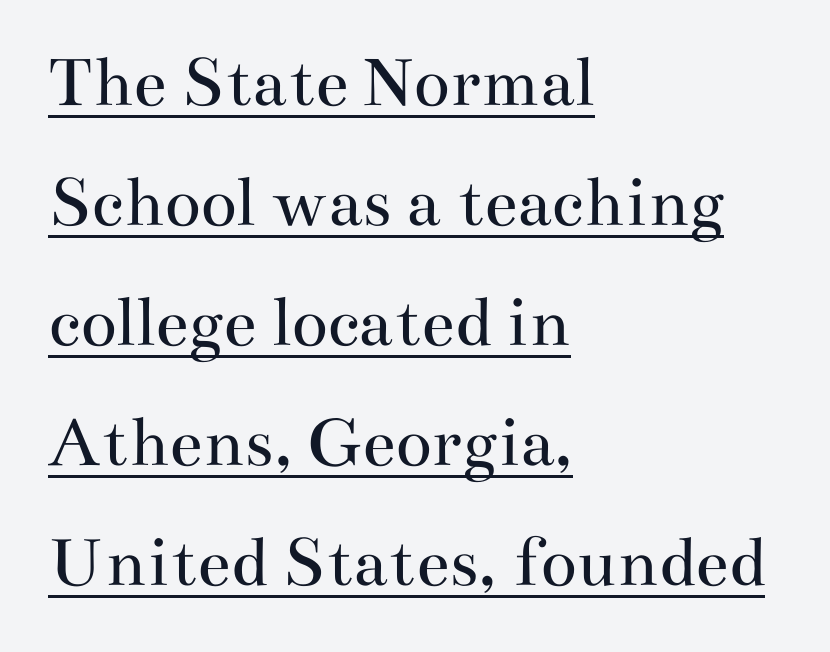
In CSS terms this would be text-align: left. Interline gaps are of average width in this sample. Letters have the restrained weight of plain body copy at most. Character widths vary here, with narrow letters taking less room than wide ones.
